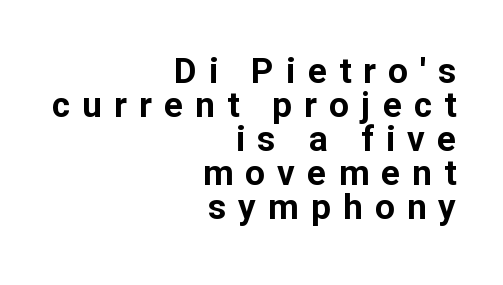
The specimen reads as upright at a glance. Caption: expanded tracking, letters set apart. The typesetter chose a ragged-left arrangement here. Closely set lines give the paragraph a compact silhouette. Character widths vary here, with narrow letters taking less room than wide ones. Weight check: bold — yes, fully.
